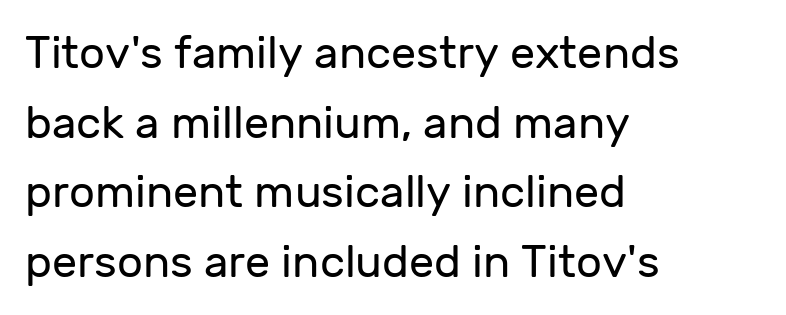
The image shows 45 px regular-weight sans-serif type, upright; set left-aligned, normal line spacing (1.55x), normal letter spacing, not underlined; low stroke contrast and a medium x-height.
